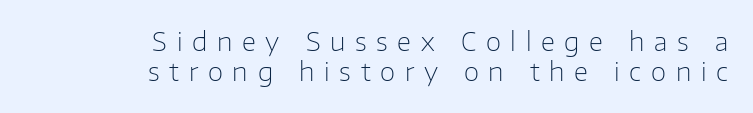
{"italic": "no", "bold": "no", "underline": "no", "align": "right", "line_spacing_ratio": 1.21, "letter_spacing": "wide", "letter_spacing_em": 0.39, "glyph_px": 25}
